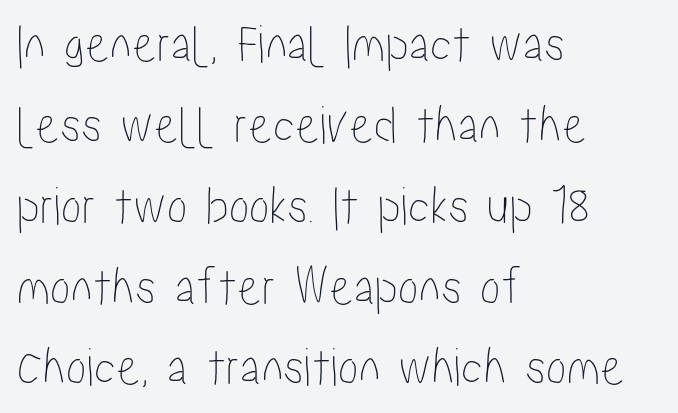
{"italic": "no", "width": "condensed", "stroke_contrast": "low", "x_height": "medium", "monospaced": "no", "underline": "no", "align": "left", "line_spacing": "normal", "line_spacing_ratio": 1.47, "letter_spacing": "normal", "letter_spacing_em": 0.0, "glyph_px": 55}
